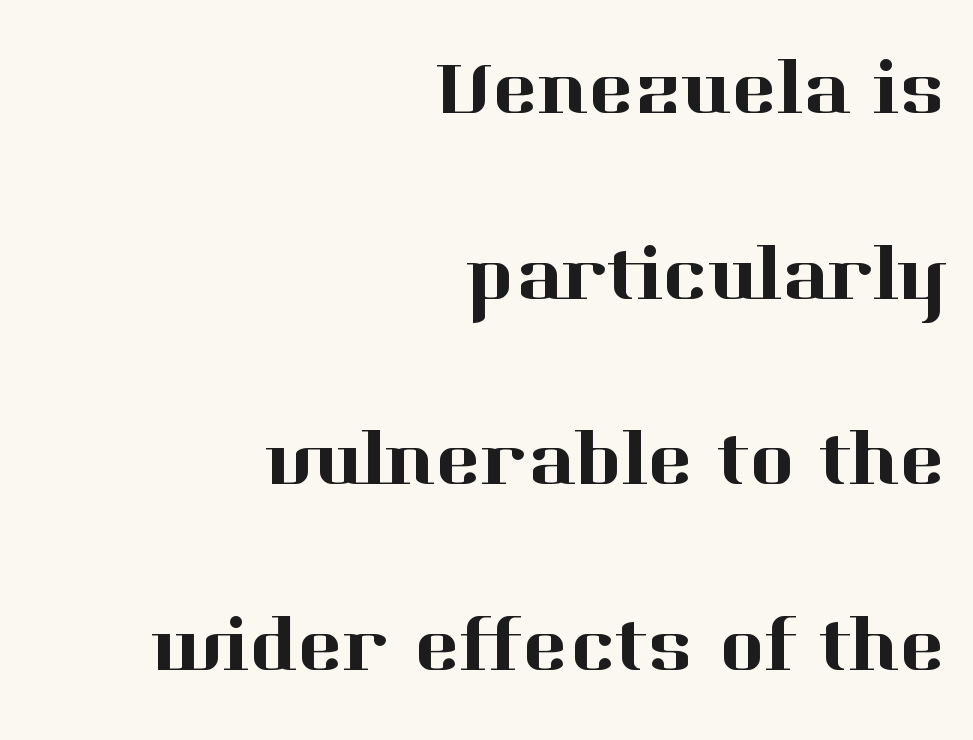
{"serif": "yes", "italic": "no", "width": "normal", "stroke_contrast": "high", "x_height": "medium", "monospaced": "no", "underline": "no", "align": "right", "line_spacing": "loose", "line_spacing_ratio": 2.38, "letter_spacing": "normal", "letter_spacing_em": 0.0, "glyph_px": 78}
